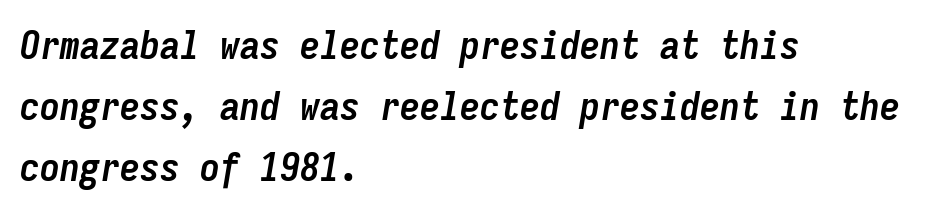
How are the letters spaced? Ordinarily, with no added tracking. Type without underlining. Teacher's note: observe the even left margin — that is flush-left alignment. Normally led — the rows are evenly, conventionally spaced. The face used here has the dense, thick strokes of a bold. Every character here occupies the same horizontal width, giving the sample a typewriter-like rhythm.
